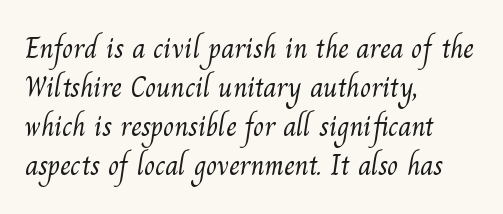
Is this a sans? No — the strokes have serifs. Reading down the column, the eye jumps a familiar distance to each next line. The weight would be labelled regular, book, light, or lighter still. Is this a fixed-width face? No — the glyphs have proportional, varying widths. Has an underline been added? It has not. The horizontal fit of the characters is conventional and even.
